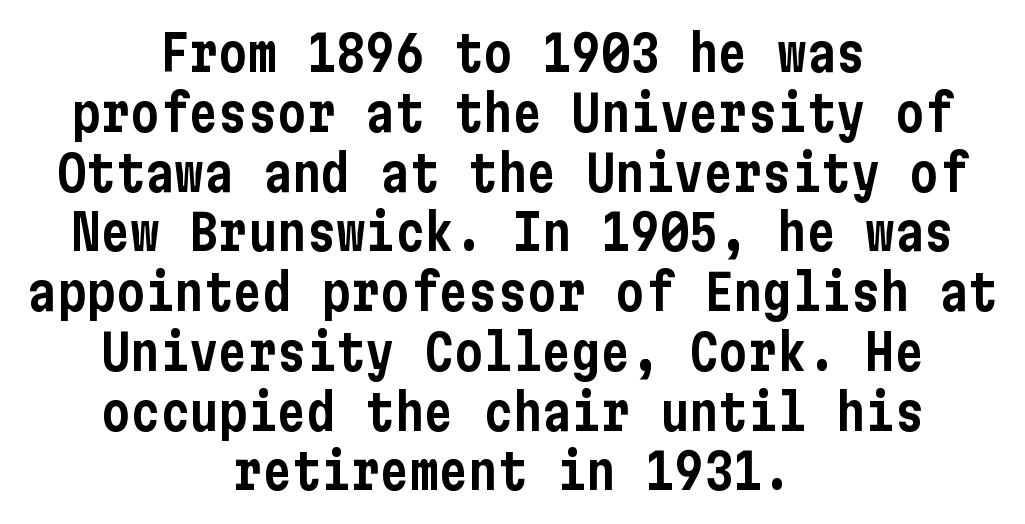
In terms of posture, this sample is upright. Descenders hang freely into open space. This is sans-serif lettering, the kind often seen on screens and signage. The type is set solid horizontally, with unmodified tracking.
